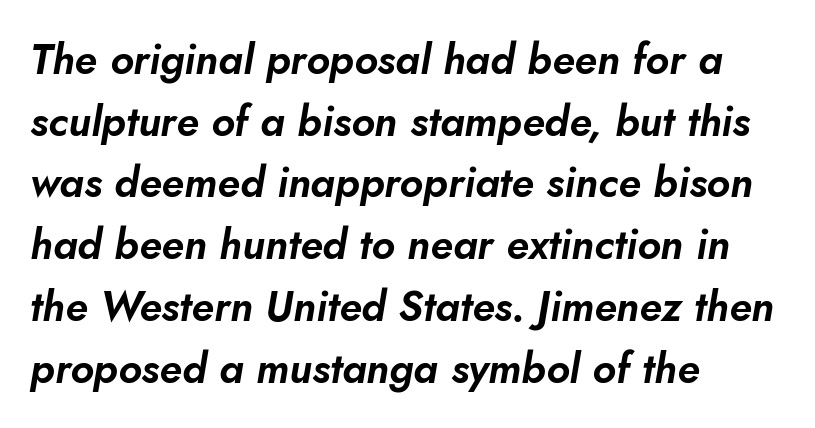
{"italic": "yes", "lean": "right", "slant_degrees": 10, "width": "normal", "stroke_contrast": "low", "x_height": "small", "monospaced": "no", "underline": "no", "align": "left", "line_spacing": "normal", "line_spacing_ratio": 1.47, "letter_spacing": "normal", "letter_spacing_em": 0.0, "glyph_px": 42}
